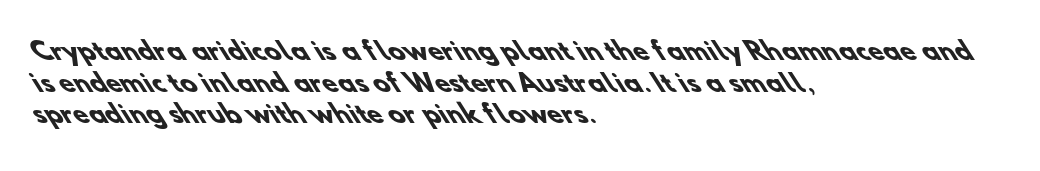
The image shows 24 px bold type; set left-aligned, normal line spacing (1.32x), normal letter spacing, not underlined.
